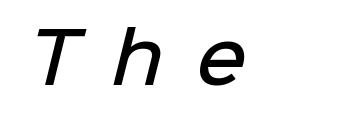
The image shows 69 px semibold sans-serif type; set unusually wide letter spacing (+0.48 em), not underlined; low stroke contrast and a medium x-height.
